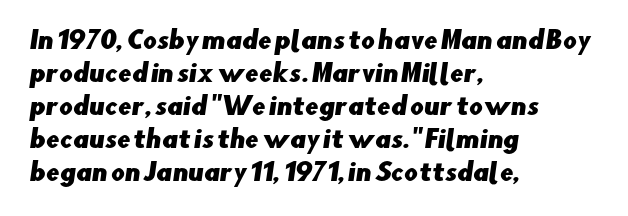
Q: Is the text underlined? A: No.
Q: How is the paragraph aligned? A: Left-aligned.
Q: Is the spacing between letters normal or unusually wide? A: Normal.
Q: Is the spacing between lines tight, normal or loose? A: Normal.
